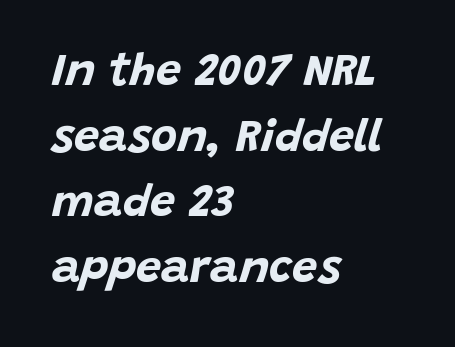
The image shows 45 px bold type, italic (leaning right); set left-aligned, normal line spacing (1.46x), normal letter spacing, not underlined; low stroke contrast and a large x-height.
